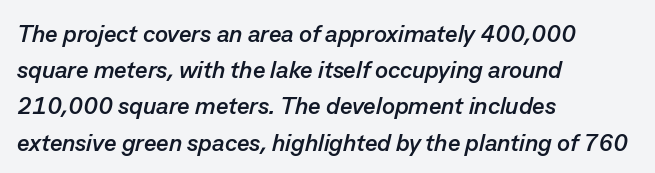
Q: Is the text bold? A: Yes.
Q: Is the text italic (slanted)? A: Yes, it leans right by about 13 degrees.
Q: Is the text underlined? A: No.
Q: How is the paragraph aligned? A: Left-aligned.
Q: Is the spacing between letters normal or unusually wide? A: Normal.
Q: Is the spacing between lines tight, normal or loose? A: Normal.
